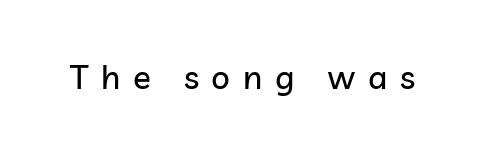
The image shows 33 px sans-serif type, upright; set unusually wide letter spacing (+0.38 em), not underlined; low stroke contrast and a medium x-height.
